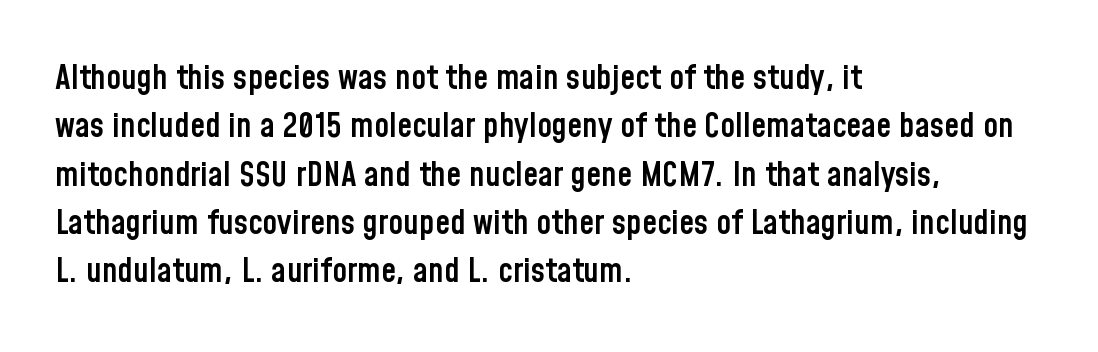
The image shows 34 px semibold, condensed sans-serif type, upright; set left-aligned, normal line spacing (1.42x), normal letter spacing, not underlined; low stroke contrast and a medium x-height.
